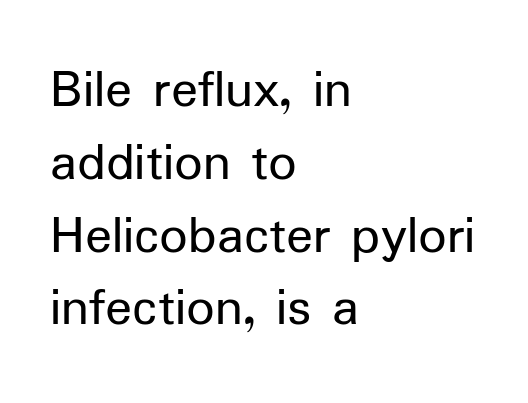
Q: Is the text bold? A: No.
Q: Is the text italic (slanted)? A: No, it is upright.
Q: Is the typeface a serif or a sans-serif typeface? A: Sans-serif.
Q: Is the text underlined? A: No.
Q: How is the paragraph aligned? A: Left-aligned.
Q: Is the spacing between letters normal or unusually wide? A: Normal.
Q: Is the spacing between lines tight, normal or loose? A: Normal.
Q: Width (condensed, normal, or wide)? A: Normal.
Q: Stroke contrast? A: Low.
Q: x-height? A: Medium.
Q: Monospaced? A: No.
